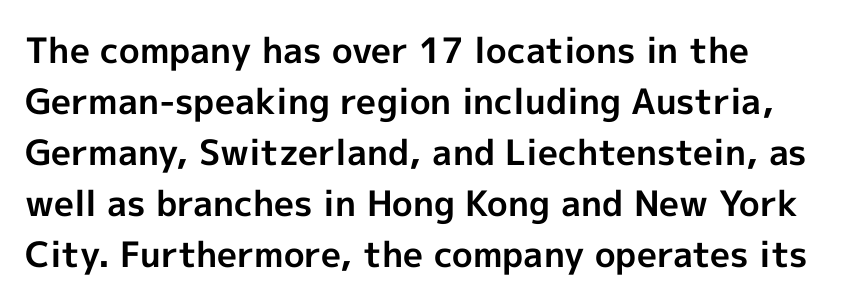
Q: Is the text bold? A: Yes.
Q: Is the text italic (slanted)? A: No, it is upright.
Q: Is the typeface a serif or a sans-serif typeface? A: Sans-serif.
Q: Is the text underlined? A: No.
Q: How is the paragraph aligned? A: Left-aligned.
Q: Is the spacing between letters normal or unusually wide? A: Normal.
Q: Is the spacing between lines tight, normal or loose? A: Normal.
Q: Width (condensed, normal, or wide)? A: Normal.
Q: x-height? A: Medium.
Q: Monospaced? A: No.
